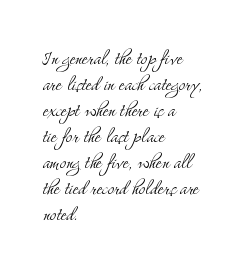
Q: Is the text bold? A: No.
Q: Is the text italic (slanted)? A: Yes.
Q: Is the text underlined? A: No.
Q: How is the paragraph aligned? A: Left-aligned.
Q: Is the spacing between letters normal or unusually wide? A: Normal.
Q: Is the spacing between lines tight, normal or loose? A: Tight.
